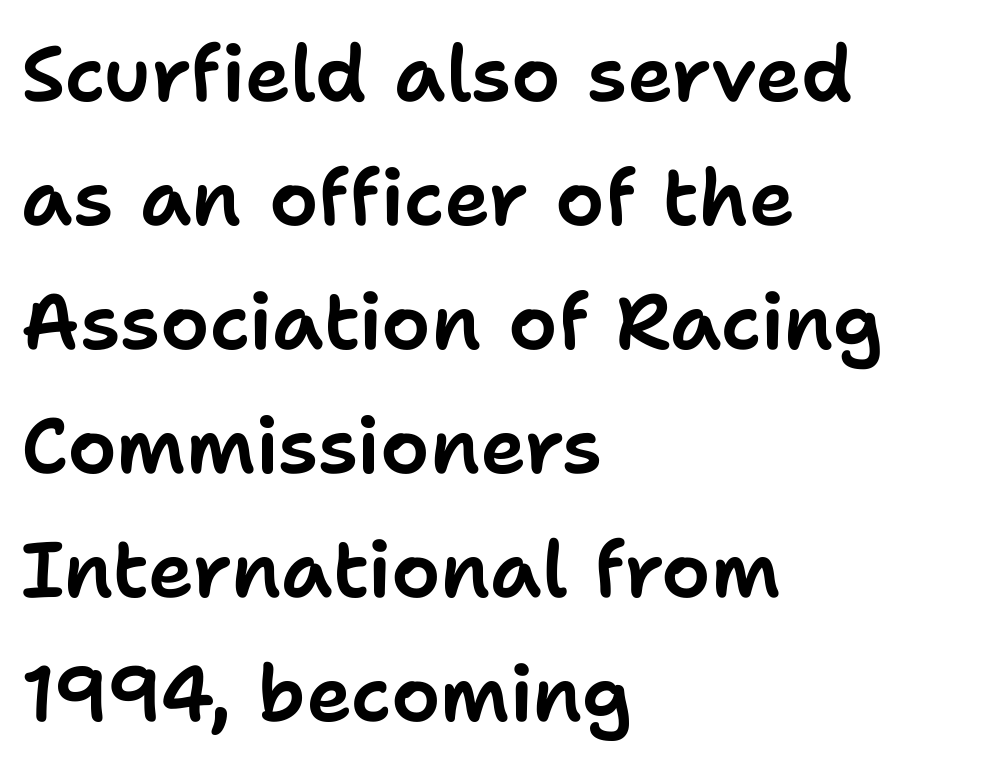
This block has exactly the height ordinary leading produces. This sample uses a sans-serif face. Short and long lines alike share a common starting point at left. Rule under the text: the space is simply empty.
